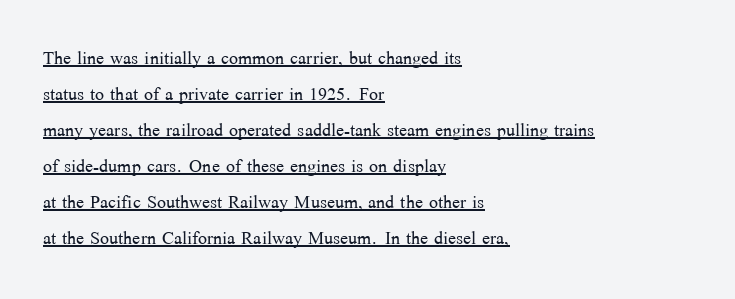
What stands out about the letter spacing? Nothing — it is the standard amount. Every word sits above its own underline. Weight: in the light-to-regular range. Every stem runs plumb, perpendicular to the baseline. Horizontal alignment here is leftward, the default for most running prose.
